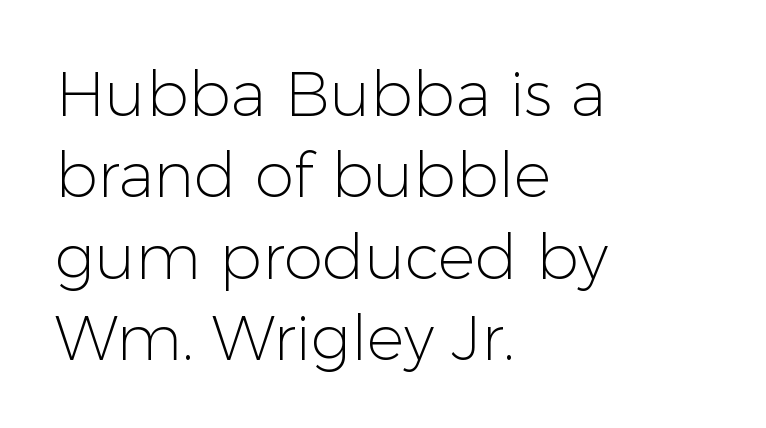
{"serif": "no", "italic": "no", "bold": "no", "weight": "light", "width": "normal", "stroke_contrast": "low", "x_height": "medium", "monospaced": "no", "underline": "no", "align": "left", "line_spacing": "normal", "line_spacing_ratio": 1.29, "letter_spacing": "normal", "letter_spacing_em": 0.0, "glyph_px": 63}
